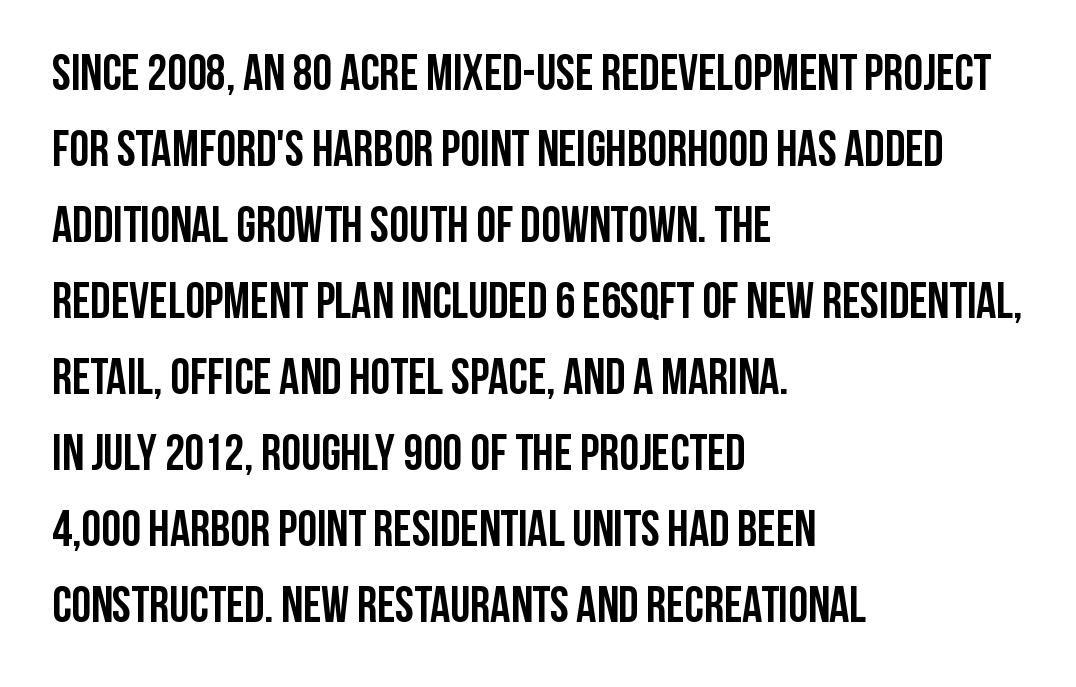
{"serif": "no", "italic": "no", "bold": "yes", "weight": "semibold", "width": "condensed", "stroke_contrast": "low", "x_height": "large", "monospaced": "no", "underline": "no", "align": "left", "line_spacing": "normal", "line_spacing_ratio": 1.52, "letter_spacing": "normal", "letter_spacing_em": 0.0, "glyph_px": 50}
